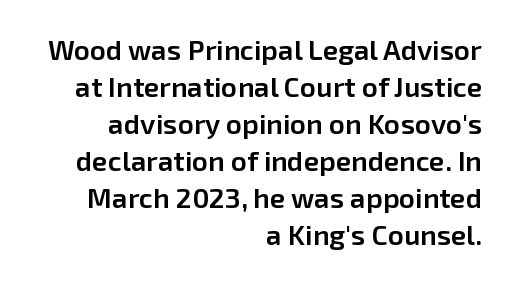
Slightly chunky letters — semibold, I'd say, not full bold. A normal amount of white space separates one row of letters from the next. Anything drawn beneath the words? Only blank space. In terms of posture, this sample is upright. The setting favours the right margin, as signatures and pull-quotes sometimes do.
